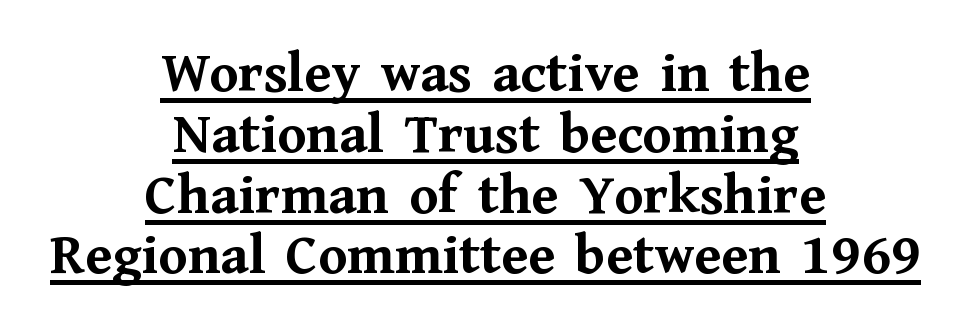
The image shows 59 px semibold serif type, upright; set centered, tight line spacing (1.03x), normal letter spacing, underlined; medium stroke contrast and a medium x-height.
